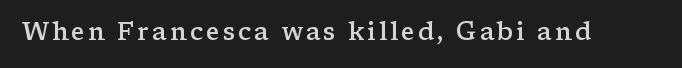
The image shows 25 px text type, upright; set not underlined.
